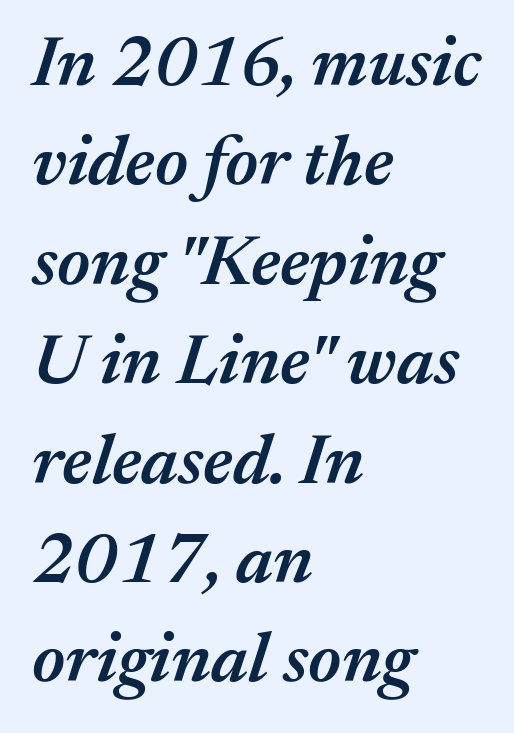
Q: Is the text bold? A: Semi-bold.
Q: Is the text italic (slanted)? A: Yes, it leans right by about 17 degrees.
Q: Is the text underlined? A: No.
Q: How is the paragraph aligned? A: Left-aligned.
Q: Is the spacing between letters normal or unusually wide? A: Normal.
Q: Is the spacing between lines tight, normal or loose? A: Normal.
Q: Width (condensed, normal, or wide)? A: Normal.
Q: Stroke contrast? A: Medium.
Q: x-height? A: Medium.
Q: Monospaced? A: No.
